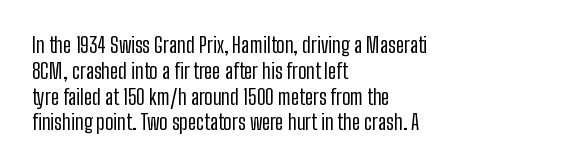
{"italic": "no", "bold": "no", "underline": "no", "align": "left", "line_spacing_ratio": 1.23, "letter_spacing": "normal", "letter_spacing_em": 0.0, "glyph_px": 21}
